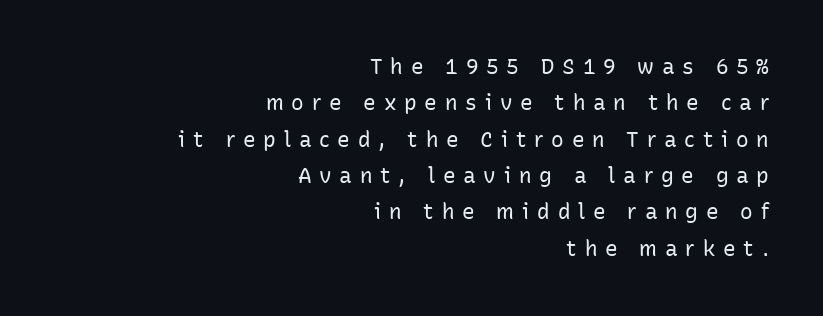
Q: Is the text bold? A: No.
Q: Is the text italic (slanted)? A: No, it is upright.
Q: Is the text underlined? A: No.
Q: How is the paragraph aligned? A: Right-aligned.
Q: Is the spacing between letters normal or unusually wide? A: Unusually wide.
